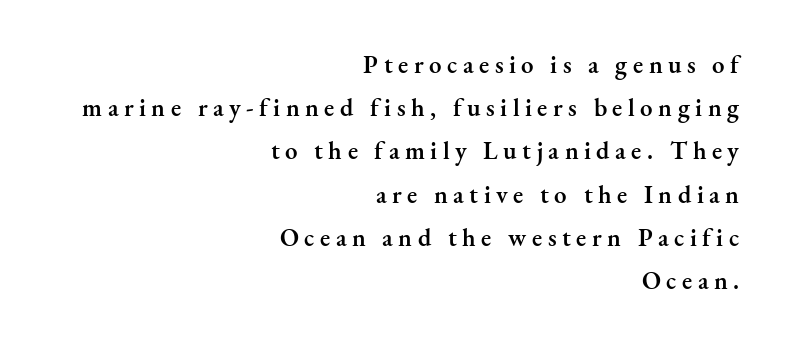
Q: Is the text bold? A: Semi-bold.
Q: Is the text italic (slanted)? A: No, it is upright.
Q: Is the text underlined? A: No.
Q: How is the paragraph aligned? A: Right-aligned.
Q: Is the spacing between letters normal or unusually wide? A: Unusually wide.
